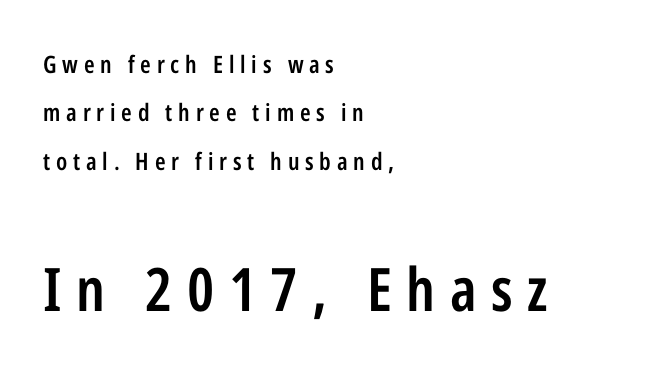
Q: Is the text bold? A: Semi-bold.
Q: Is the text italic (slanted)? A: No, it is upright.
Q: Is the typeface a serif or a sans-serif typeface? A: Sans-serif.
Q: Is the text underlined? A: No.
Q: How is the paragraph aligned? A: Left-aligned.
Q: Is the spacing between letters normal or unusually wide? A: Unusually wide.
Q: Is the spacing between lines tight, normal or loose? A: Loose.
Q: Which block of text is set in a larger size, the first (top) or the second (bottom)? A: The second (bottom) one.
Q: Width (condensed, normal, or wide)? A: Condensed.
Q: Stroke contrast? A: Low.
Q: x-height? A: Medium.
Q: Monospaced? A: No.
